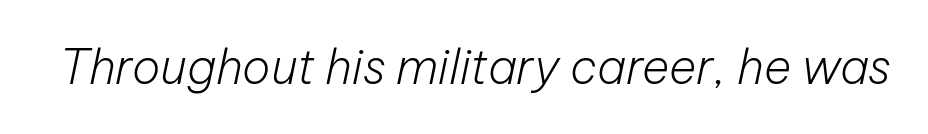
No extra tracking has been applied to these lines. Here the designer chose a conventional face with non-uniform glyph widths. This sample uses an oblique cut, with every glyph tilted off the vertical. Vertical stems look standard width or narrower in stroke. Check the space under the baseline: it is left empty.
